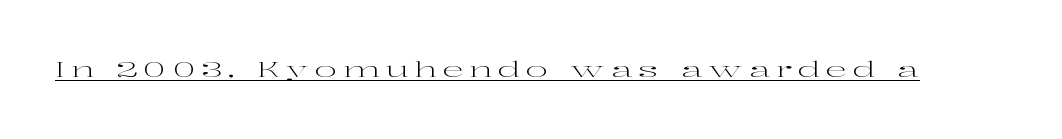
{"italic": "no", "bold": "no", "underline": "yes", "letter_spacing": "wide", "letter_spacing_em": 0.28, "glyph_px": 21}
